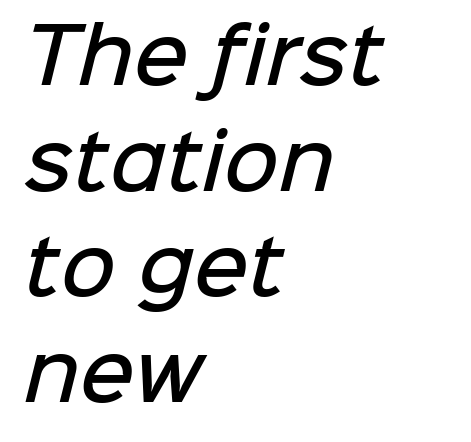
The image shows 75 px semibold sans-serif type; set left-aligned, normal line spacing (1.41x), normal letter spacing, not underlined; low stroke contrast and a medium x-height.
